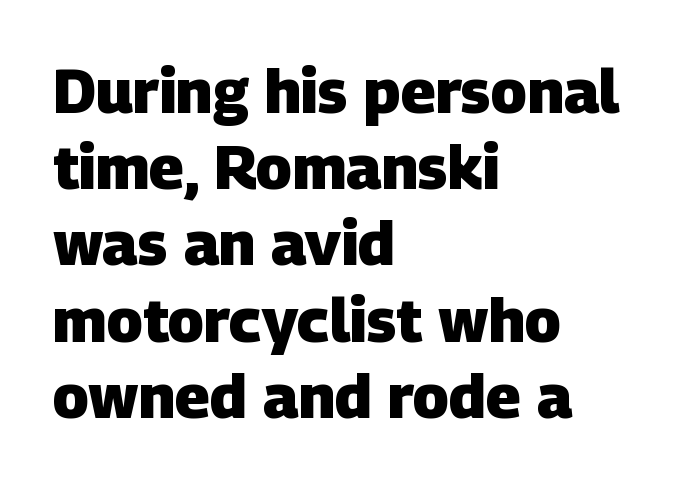
The image shows 61 px heavy sans-serif type; set left-aligned, normal line spacing (1.25x), normal letter spacing, not underlined; low stroke contrast and a large x-height.
